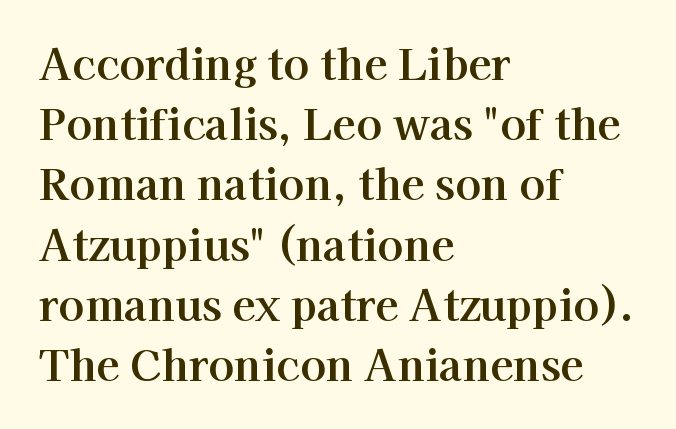
{"serif": "yes", "italic": "no", "width": "normal", "stroke_contrast": "high", "x_height": "medium", "monospaced": "no", "underline": "no", "align": "left", "line_spacing": "normal", "line_spacing_ratio": 1.4, "letter_spacing": "normal", "letter_spacing_em": 0.0, "glyph_px": 43}
